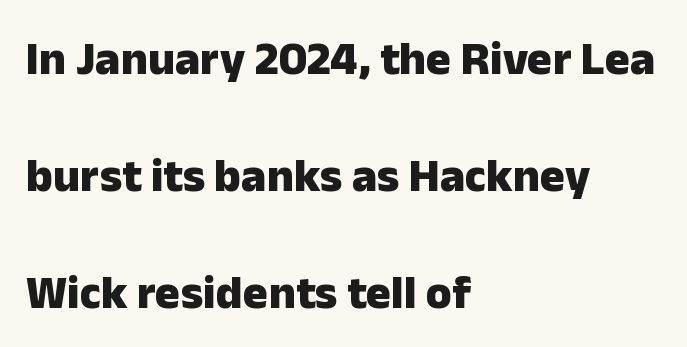
What's the leading like? Stretched, with rows far apart. This is the regular roman posture of the typeface. In terms of weight, the rendering is a true, heavy bold. Check under the words: just untouched page. The rendering shows plain stroke endings on the letterforms — a sans-serif design. The letterforms sit shoulder to shoulder at normal distance.
